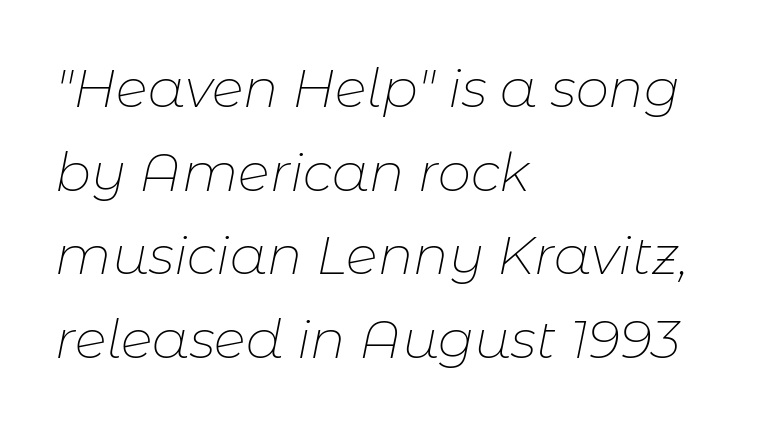
{"italic": "yes", "lean": "right", "slant_degrees": 11, "bold": "no", "weight": "thin", "width": "normal", "stroke_contrast": "low", "x_height": "medium", "monospaced": "no", "underline": "no", "align": "left", "line_spacing": "normal", "line_spacing_ratio": 1.58, "letter_spacing": "normal", "letter_spacing_em": 0.0, "glyph_px": 53}
